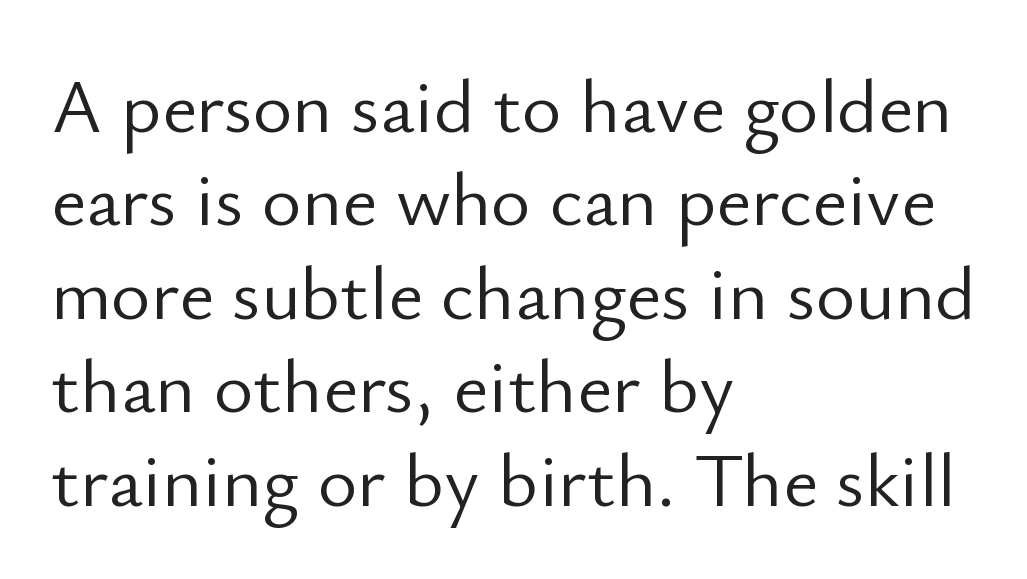
{"serif": "no", "italic": "no", "bold": "no", "weight": "light", "width": "normal", "stroke_contrast": "low", "x_height": "small", "monospaced": "no", "underline": "no", "align": "left", "line_spacing_ratio": 1.23, "letter_spacing": "normal", "letter_spacing_em": 0.0, "glyph_px": 76}
